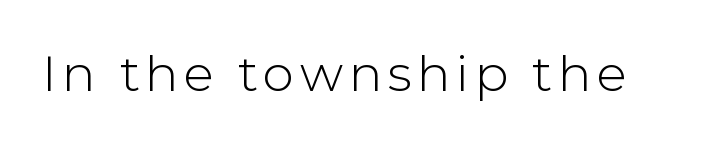
{"serif": "no", "italic": "no", "width": "normal", "stroke_contrast": "low", "x_height": "medium", "monospaced": "no", "underline": "no", "glyph_px": 50}
